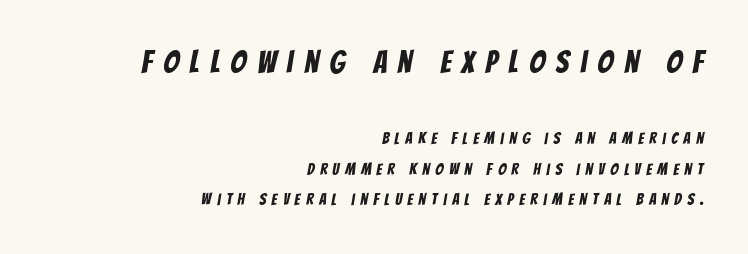
The image shows 31 px condensed sans-serif type; set right-aligned, loose line spacing (1.91x), unusually wide letter spacing (+0.36 em), not underlined; the first (top) block is 1.94x larger; low stroke contrast and a large x-height.
